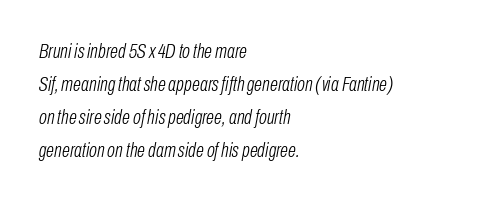
The image shows 21 px text type, italic (leaning right); set left-aligned, normal line spacing (1.57x), normal letter spacing, not underlined.
